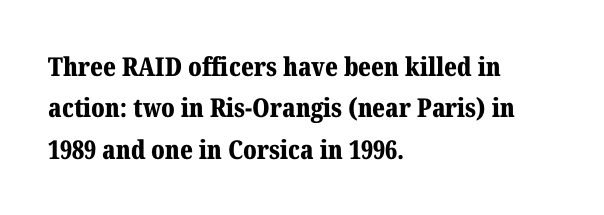
{"italic": "no", "bold": "yes", "underline": "no", "align": "left", "line_spacing": "normal", "line_spacing_ratio": 1.59, "letter_spacing": "normal", "letter_spacing_em": 0.0, "glyph_px": 26}
